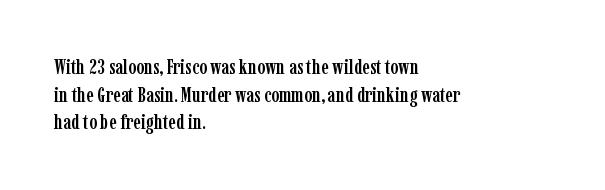
Line starts are locked; line ends wander. Leading matches the norm, producing a regular column. Characters remain perfectly vertical along every line. The area under the type is left untouched. Caption: standard tracking, unaltered.
